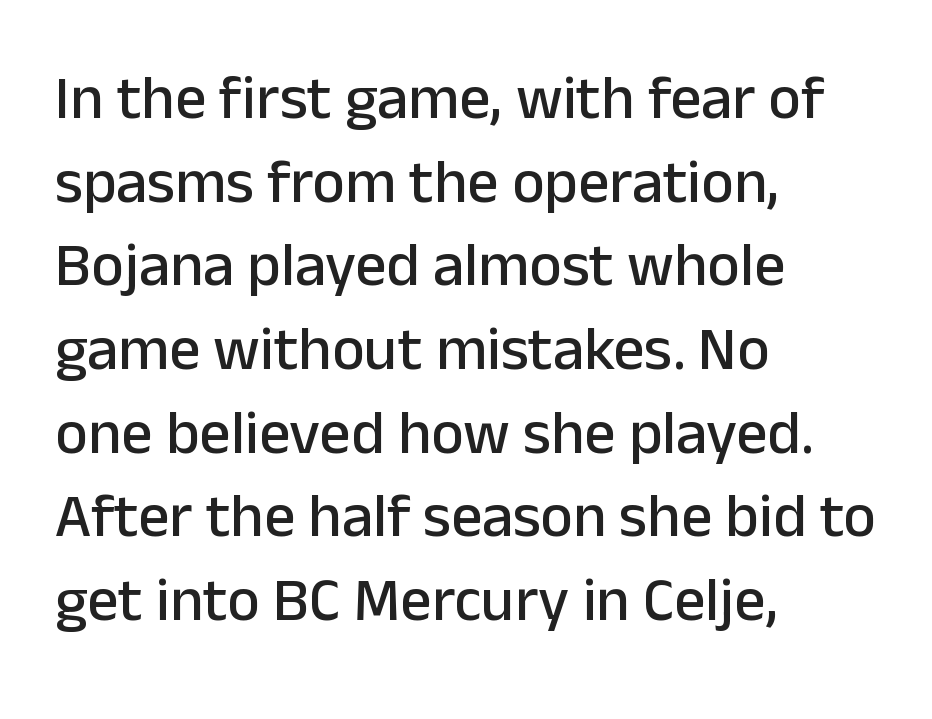
{"serif": "no", "italic": "no", "width": "normal", "stroke_contrast": "low", "x_height": "medium", "monospaced": "no", "underline": "no", "align": "left", "line_spacing": "normal", "line_spacing_ratio": 1.35, "letter_spacing": "normal", "letter_spacing_em": 0.0, "glyph_px": 62}
